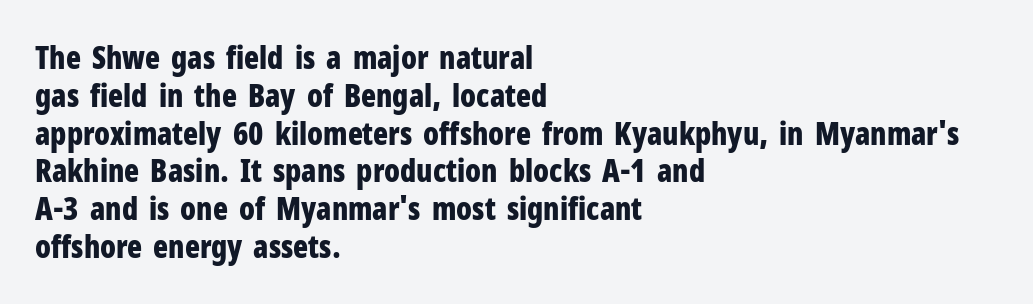
The image shows 31 px bold, condensed sans-serif type, upright; set left-aligned, line spacing 1.22x, normal letter spacing, not underlined; low stroke contrast and a medium x-height.
